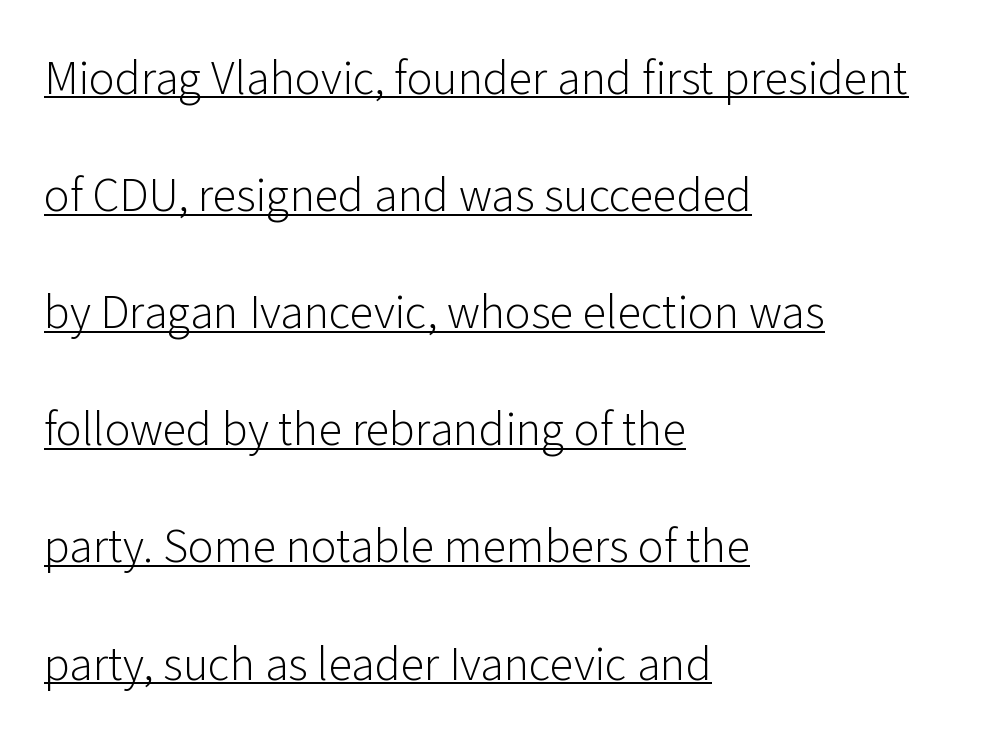
Unlike italic type, these characters show no tilt at all. The glyphs are accompanied by a horizontal stroke just below them. Summary of weight: not heavy and not bold. The face used here is proportionally spaced, like ordinary book or web type. Nope, no serifs anywhere on these letters.
